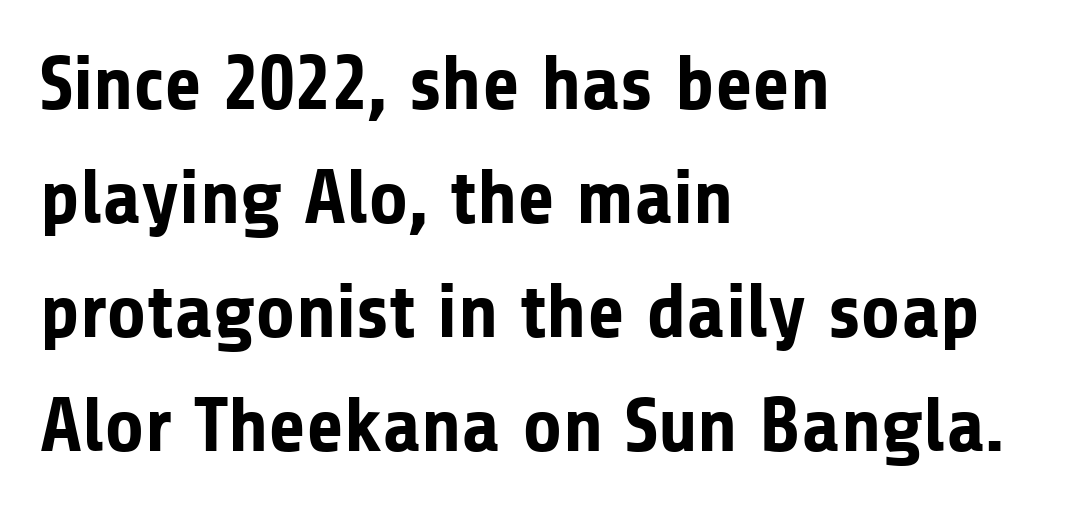
Q: Is the text bold? A: Yes.
Q: Is the text italic (slanted)? A: No, it is upright.
Q: Is the typeface a serif or a sans-serif typeface? A: Sans-serif.
Q: Is the text underlined? A: No.
Q: How is the paragraph aligned? A: Left-aligned.
Q: Is the spacing between letters normal or unusually wide? A: Normal.
Q: Is the spacing between lines tight, normal or loose? A: Normal.
Q: Width (condensed, normal, or wide)? A: Normal.
Q: Stroke contrast? A: Low.
Q: x-height? A: Medium.
Q: Monospaced? A: No.
